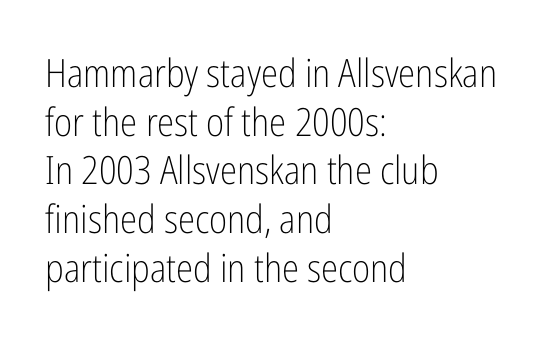
{"serif": "no", "italic": "no", "bold": "no", "weight": "light", "width": "condensed", "stroke_contrast": "low", "x_height": "medium", "monospaced": "no", "underline": "no", "align": "left", "line_spacing": "normal", "line_spacing_ratio": 1.25, "letter_spacing": "normal", "letter_spacing_em": 0.0, "glyph_px": 39}
